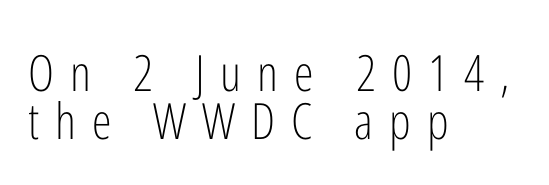
Q: Is the text bold? A: No.
Q: Is the text italic (slanted)? A: No, it is upright.
Q: Is the typeface a serif or a sans-serif typeface? A: Sans-serif.
Q: Is the text underlined? A: No.
Q: How is the paragraph aligned? A: Left-aligned.
Q: Is the spacing between letters normal or unusually wide? A: Unusually wide.
Q: Is the spacing between lines tight, normal or loose? A: Tight.
Q: Width (condensed, normal, or wide)? A: Condensed.
Q: Stroke contrast? A: Low.
Q: x-height? A: Medium.
Q: Monospaced? A: No.
